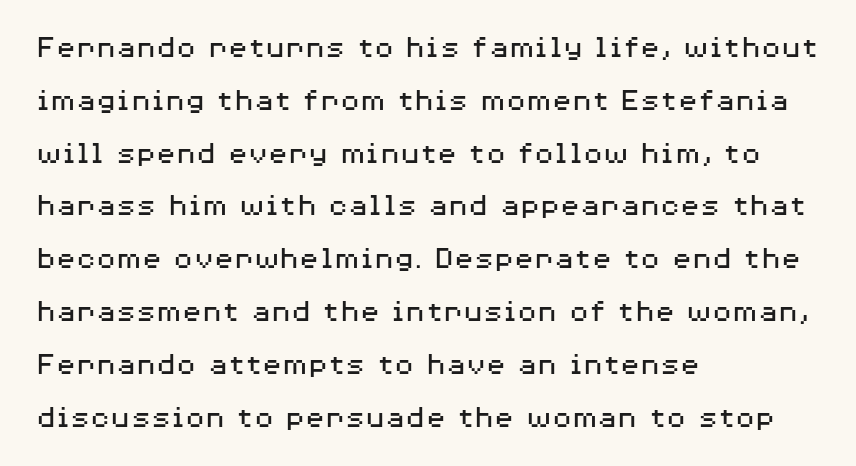
The image shows 33 px regular-weight, wide sans-serif type, upright; set left-aligned, normal line spacing (1.6x), normal letter spacing, not underlined; medium stroke contrast and a medium x-height.
